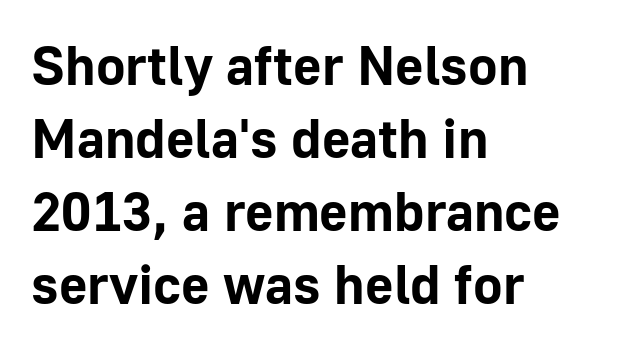
Q: Is the text bold? A: Yes.
Q: Is the text italic (slanted)? A: No, it is upright.
Q: Is the typeface a serif or a sans-serif typeface? A: Sans-serif.
Q: Is the text underlined? A: No.
Q: How is the paragraph aligned? A: Left-aligned.
Q: Is the spacing between letters normal or unusually wide? A: Normal.
Q: Is the spacing between lines tight, normal or loose? A: Normal.
Q: Width (condensed, normal, or wide)? A: Normal.
Q: Stroke contrast? A: Low.
Q: x-height? A: Medium.
Q: Monospaced? A: No.
